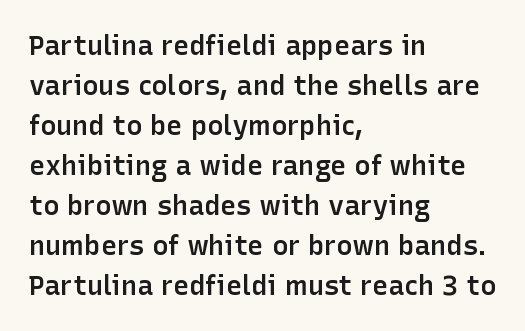
The image shows 27 px text type, upright; set left-aligned, normal line spacing (1.48x), normal letter spacing, not underlined.
